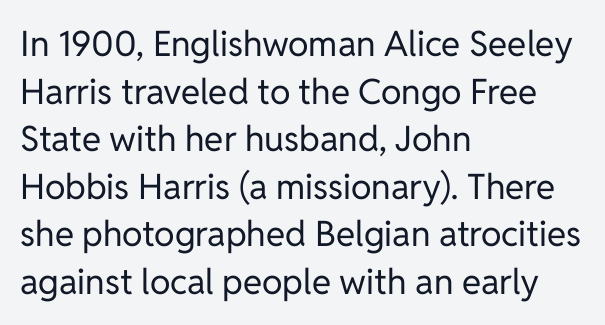
The image shows 35 px regular-weight sans-serif type, upright; set left-aligned, normal line spacing (1.36x), normal letter spacing, not underlined; low stroke contrast and a medium x-height.
